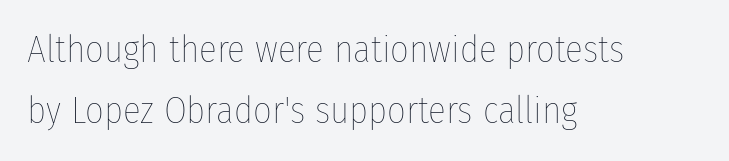
Q: Is the text bold? A: No.
Q: Is the text italic (slanted)? A: No, it is upright.
Q: Is the text underlined? A: No.
Q: How is the paragraph aligned? A: Left-aligned.
Q: Is the spacing between letters normal or unusually wide? A: Normal.
Q: Is the spacing between lines tight, normal or loose? A: Normal.
Q: Width (condensed, normal, or wide)? A: Condensed.
Q: Stroke contrast? A: Low.
Q: x-height? A: Medium.
Q: Monospaced? A: No.
